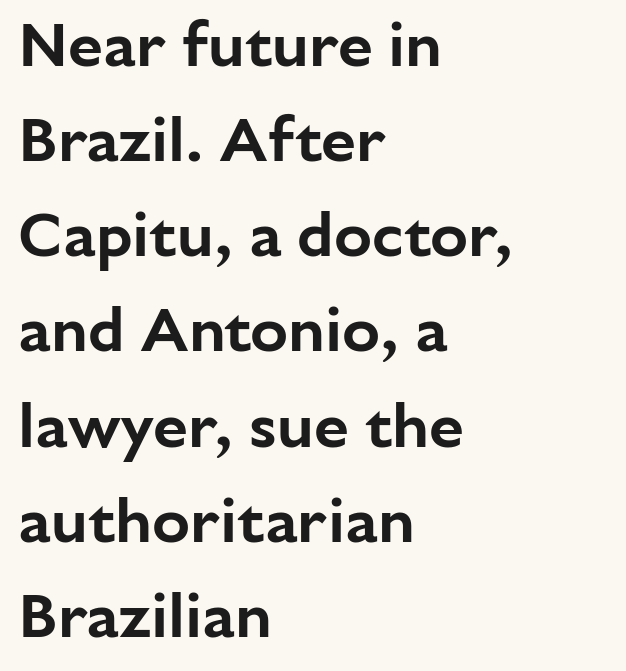
Q: Is the text italic (slanted)? A: No, it is upright.
Q: Is the typeface a serif or a sans-serif typeface? A: Sans-serif.
Q: Is the text underlined? A: No.
Q: How is the paragraph aligned? A: Left-aligned.
Q: Is the spacing between letters normal or unusually wide? A: Normal.
Q: Is the spacing between lines tight, normal or loose? A: Normal.
Q: Width (condensed, normal, or wide)? A: Normal.
Q: Stroke contrast? A: Low.
Q: x-height? A: Medium.
Q: Monospaced? A: No.
